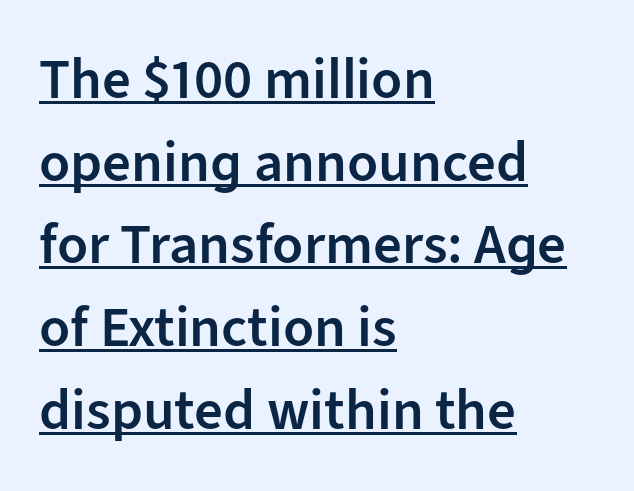
Q: Is the text bold? A: Semi-bold.
Q: Is the text italic (slanted)? A: No, it is upright.
Q: Is the typeface a serif or a sans-serif typeface? A: Sans-serif.
Q: Is the text underlined? A: Yes.
Q: How is the paragraph aligned? A: Left-aligned.
Q: Is the spacing between letters normal or unusually wide? A: Normal.
Q: Is the spacing between lines tight, normal or loose? A: Normal.
Q: Width (condensed, normal, or wide)? A: Normal.
Q: Stroke contrast? A: Low.
Q: x-height? A: Medium.
Q: Monospaced? A: No.
